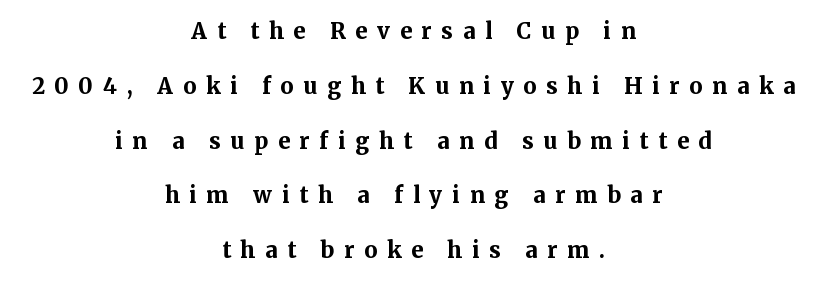
Q: Is the text bold? A: Yes.
Q: Is the text italic (slanted)? A: No, it is upright.
Q: Is the text underlined? A: No.
Q: How is the paragraph aligned? A: Centered.
Q: Is the spacing between letters normal or unusually wide? A: Unusually wide.
Q: Is the spacing between lines tight, normal or loose? A: Loose.
